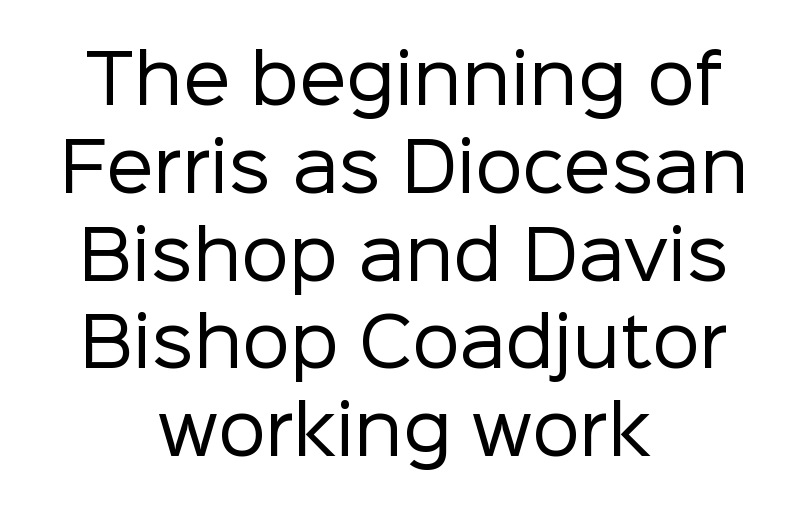
The image shows 67 px regular-weight sans-serif type, upright; set centered, normal line spacing (1.31x), normal letter spacing, not underlined; low stroke contrast and a medium x-height.
